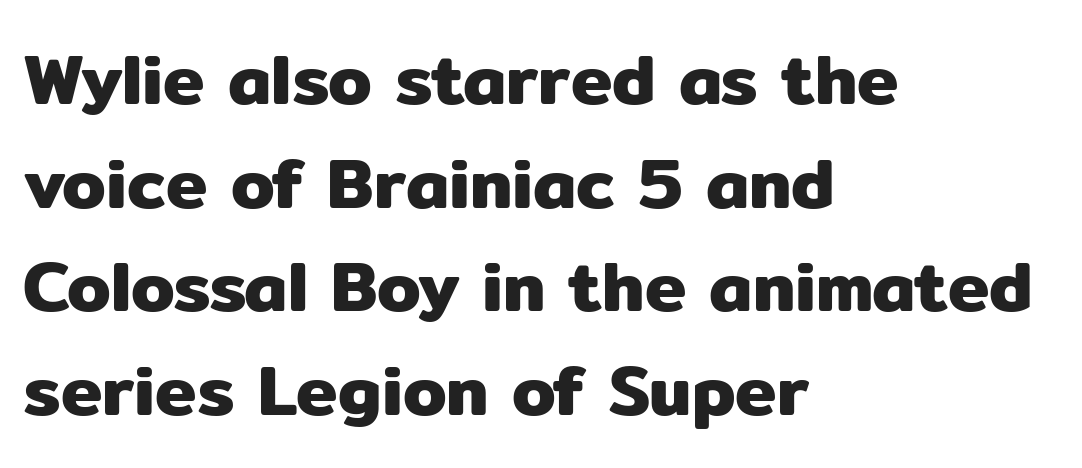
Q: Is the text italic (slanted)? A: No, it is upright.
Q: Is the typeface a serif or a sans-serif typeface? A: Sans-serif.
Q: Is the text underlined? A: No.
Q: How is the paragraph aligned? A: Left-aligned.
Q: Is the spacing between letters normal or unusually wide? A: Normal.
Q: Is the spacing between lines tight, normal or loose? A: Normal.
Q: Width (condensed, normal, or wide)? A: Normal.
Q: Stroke contrast? A: Low.
Q: x-height? A: Medium.
Q: Monospaced? A: No.
